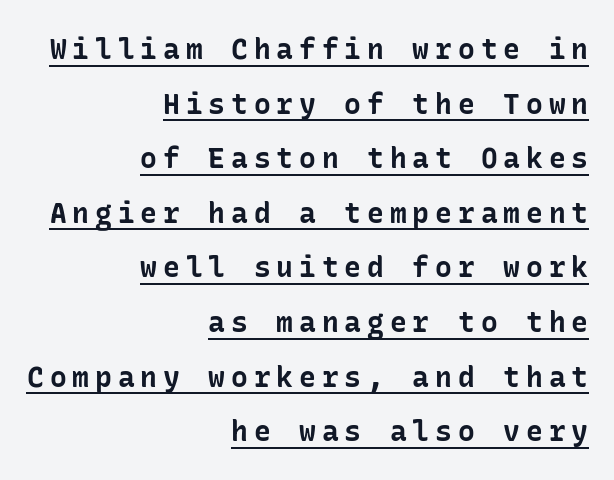
The font's upright variant was chosen for this text. Layout note: lines flush right. Is there much room between lines? Yes — plenty of vertical air separates them. Is the letter spacing exaggerated? Yes — the characters are pushed far apart.
